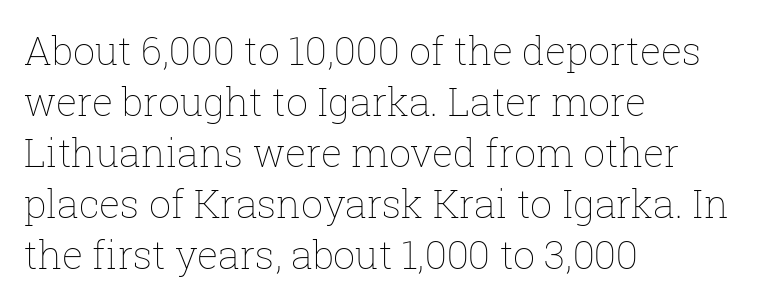
{"italic": "no", "bold": "no", "weight": "thin", "width": "normal", "stroke_contrast": "low", "x_height": "medium", "monospaced": "no", "underline": "no", "align": "left", "line_spacing": "normal", "line_spacing_ratio": 1.31, "letter_spacing": "normal", "letter_spacing_em": 0.0, "glyph_px": 39}
